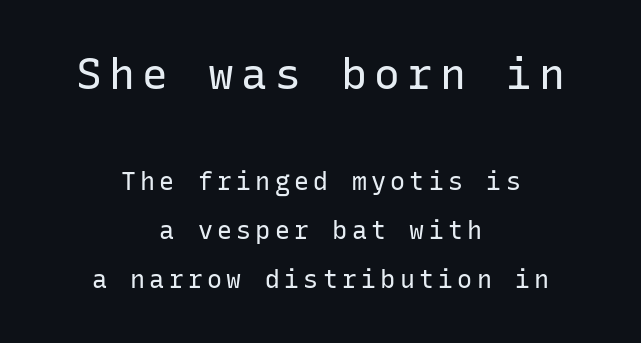
Q: Is the text bold? A: No.
Q: Is the text italic (slanted)? A: No, it is upright.
Q: Is the typeface a serif or a sans-serif typeface? A: Sans-serif.
Q: Is the text underlined? A: No.
Q: How is the paragraph aligned? A: Centered.
Q: Is the spacing between lines tight, normal or loose? A: Loose.
Q: Which block of text is set in a larger size, the first (top) or the second (bottom)? A: The first (top) one.
Q: Width (condensed, normal, or wide)? A: Normal.
Q: Stroke contrast? A: Low.
Q: x-height? A: Medium.
Q: Monospaced? A: Yes.
